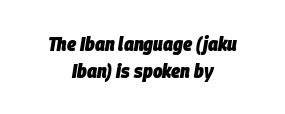
Q: Is the text bold? A: Yes.
Q: Is the text italic (slanted)? A: Yes, it leans right by about 9 degrees.
Q: Is the text underlined? A: No.
Q: How is the paragraph aligned? A: Centered.
Q: Is the spacing between letters normal or unusually wide? A: Normal.
Q: Is the spacing between lines tight, normal or loose? A: Normal.
